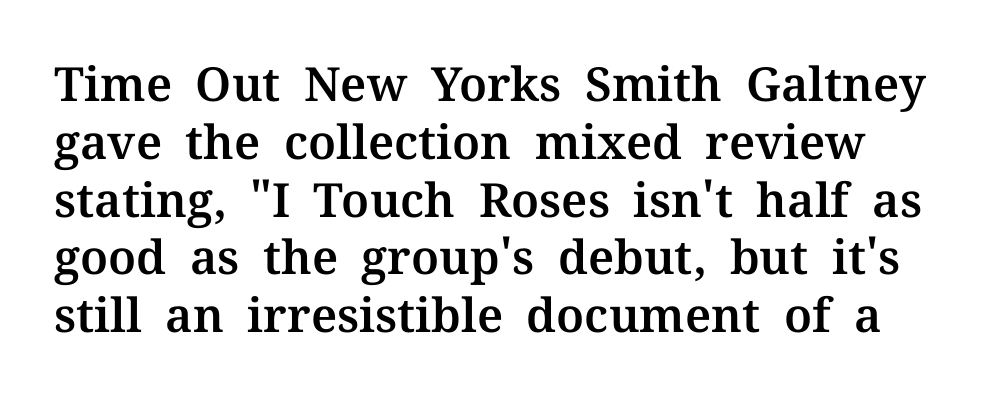
{"serif": "yes", "italic": "no", "width": "normal", "stroke_contrast": "medium", "x_height": "medium", "monospaced": "no", "underline": "no", "line_spacing_ratio": 1.23, "letter_spacing": "normal", "letter_spacing_em": 0.0, "glyph_px": 47}
